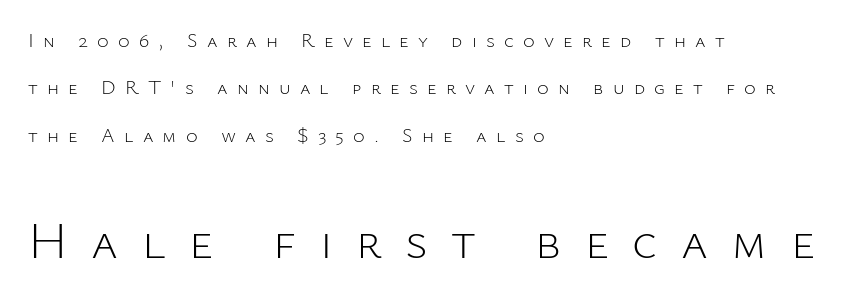
{"serif": "no", "italic": "no", "bold": "no", "weight": "light", "width": "normal", "stroke_contrast": "low", "x_height": "medium", "monospaced": "no", "underline": "no", "align": "left", "line_spacing": "loose", "line_spacing_ratio": 2.37, "letter_spacing": "wide", "letter_spacing_em": 0.46, "larger_block": "second", "size_ratio": 2.55, "glyph_px": 51}
